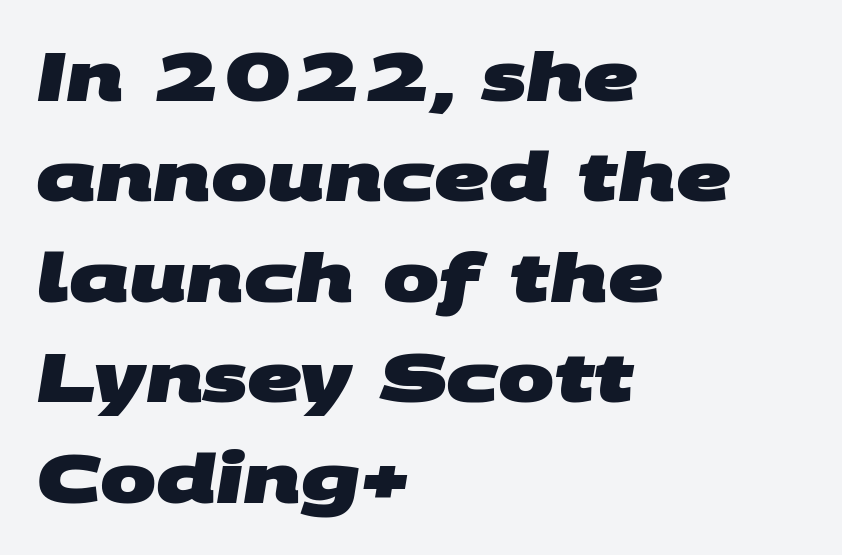
Q: Is the text bold? A: Yes.
Q: Is the typeface a serif or a sans-serif typeface? A: Sans-serif.
Q: Is the text underlined? A: No.
Q: How is the paragraph aligned? A: Left-aligned.
Q: Is the spacing between letters normal or unusually wide? A: Normal.
Q: Is the spacing between lines tight, normal or loose? A: Normal.
Q: Width (condensed, normal, or wide)? A: Wide.
Q: Stroke contrast? A: Medium.
Q: x-height? A: Large.
Q: Monospaced? A: No.
